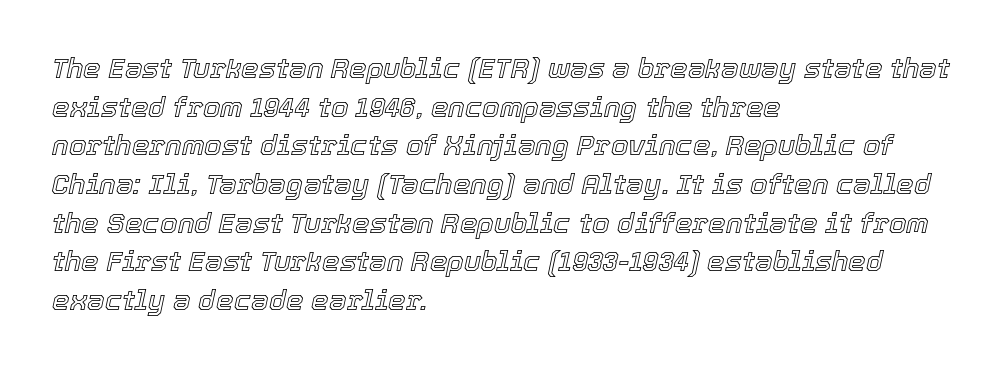
Q: Is the text italic (slanted)? A: Yes, it leans right by about 12 degrees.
Q: Is the text underlined? A: No.
Q: How is the paragraph aligned? A: Left-aligned.
Q: Is the spacing between letters normal or unusually wide? A: Normal.
Q: Is the spacing between lines tight, normal or loose? A: Normal.
Q: Width (condensed, normal, or wide)? A: Normal.
Q: x-height? A: Medium.
Q: Monospaced? A: No.
